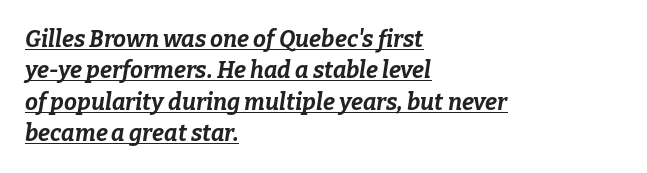
The image shows 23 px bold type, italic (leaning right); set left-aligned, normal line spacing (1.36x), normal letter spacing, underlined.
